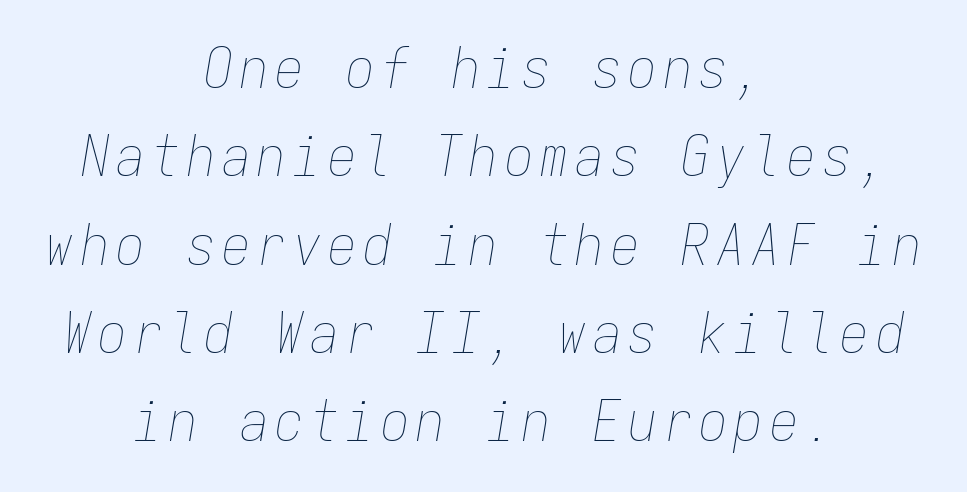
These lines were composed using italics. Underlining? Definitely not there. If you measured baseline to baseline, you'd find a middling distance. Reading down the block, each line starts at a different indent, mirrored at its end.
